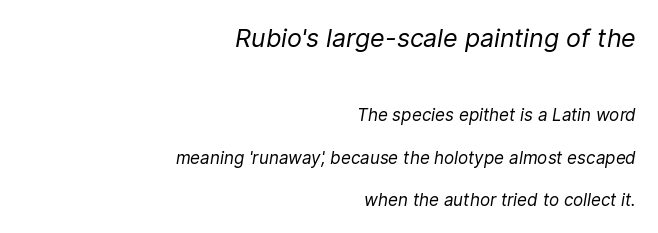
{"italic": "yes", "lean": "right", "slant_degrees": 9, "bold": "no", "underline": "no", "align": "right", "line_spacing": "loose", "line_spacing_ratio": 2.49, "letter_spacing": "normal", "letter_spacing_em": 0.0, "larger_block": "first", "size_ratio": 1.47, "glyph_px": 25}
